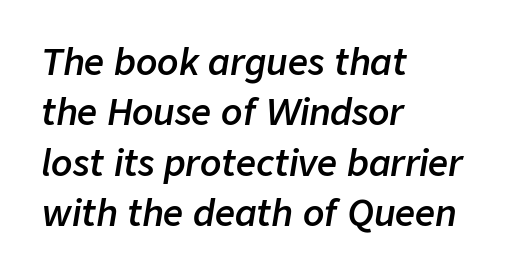
The image shows 35 px semibold type, italic (leaning right); set left-aligned, normal line spacing (1.44x), normal letter spacing, not underlined; low stroke contrast and a medium x-height.
